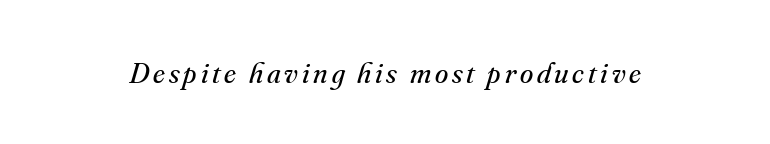
The gap between lines stays unmarked. Character widths vary here, with narrow letters taking less room than wide ones. The typesetting does not lean heavy: it is not bold. Small tapered or slab feet sit at the stroke ends, so this counts as serif. Slant detected: the letters are inclined.
